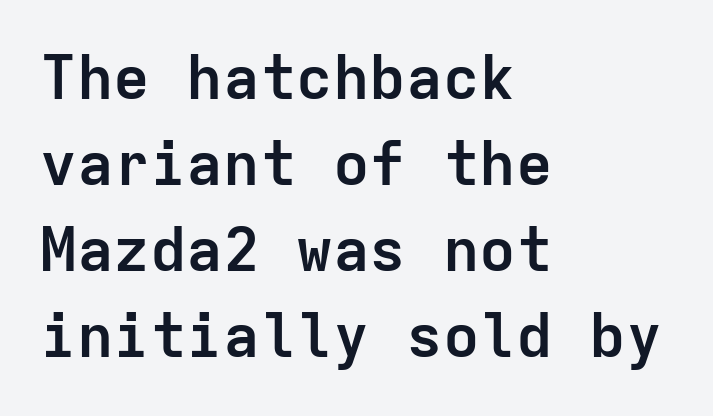
Q: Is the text bold? A: Yes.
Q: Is the text italic (slanted)? A: No, it is upright.
Q: Is the typeface a serif or a sans-serif typeface? A: Sans-serif.
Q: Is the text underlined? A: No.
Q: How is the paragraph aligned? A: Left-aligned.
Q: Is the spacing between letters normal or unusually wide? A: Normal.
Q: Is the spacing between lines tight, normal or loose? A: Normal.
Q: Width (condensed, normal, or wide)? A: Normal.
Q: Stroke contrast? A: Low.
Q: x-height? A: Medium.
Q: Monospaced? A: Yes.
